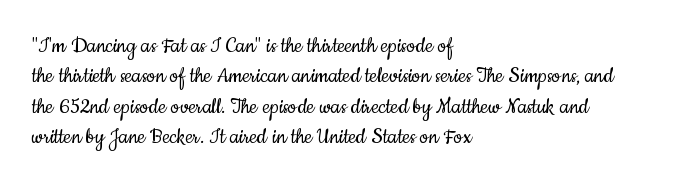
Only glyphs here, with clear space below each row. Leftover space on each line is placed entirely after the last word. The gaps between neighbouring characters are ordinary and unremarkable. A light-to-regular cut is what we see here.
